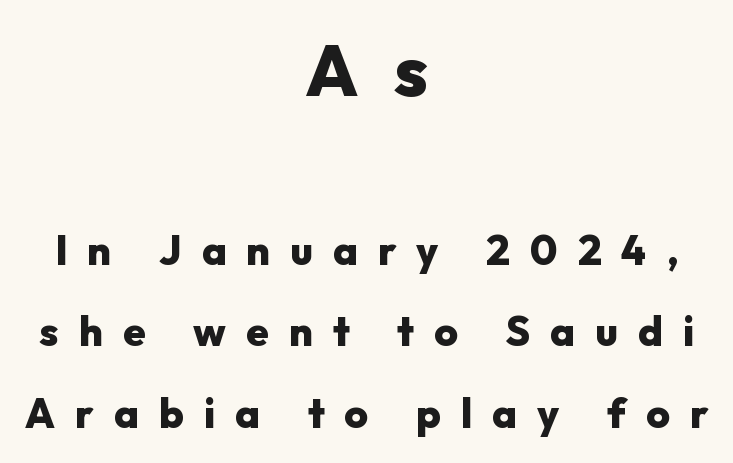
Q: Is the text bold? A: Yes.
Q: Is the text italic (slanted)? A: No, it is upright.
Q: Is the typeface a serif or a sans-serif typeface? A: Sans-serif.
Q: Is the text underlined? A: No.
Q: How is the paragraph aligned? A: Centered.
Q: Is the spacing between letters normal or unusually wide? A: Unusually wide.
Q: Is the spacing between lines tight, normal or loose? A: Loose.
Q: Which block of text is set in a larger size, the first (top) or the second (bottom)? A: The first (top) one.
Q: Width (condensed, normal, or wide)? A: Normal.
Q: Stroke contrast? A: Low.
Q: x-height? A: Medium.
Q: Monospaced? A: No.
